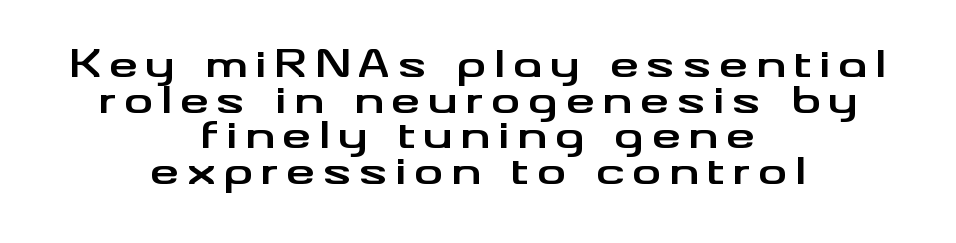
{"serif": "no", "italic": "no", "bold": "yes", "weight": "bold", "width": "wide", "stroke_contrast": "medium", "x_height": "small", "monospaced": "no", "underline": "no", "align": "center", "line_spacing": "tight", "line_spacing_ratio": 0.96, "letter_spacing": "wide", "letter_spacing_em": 0.2, "glyph_px": 37}
